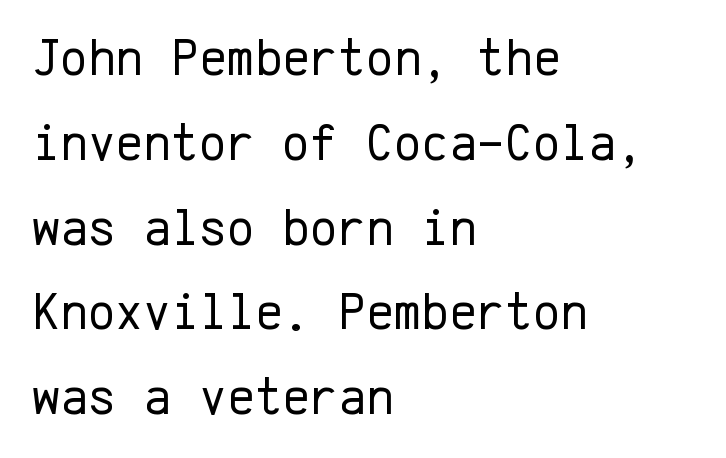
{"serif": "no", "italic": "no", "bold": "no", "weight": "regular", "width": "normal", "stroke_contrast": "low", "x_height": "medium", "monospaced": "yes", "underline": "no", "align": "left", "line_spacing": "normal", "line_spacing_ratio": 1.6, "letter_spacing": "normal", "letter_spacing_em": 0.0, "glyph_px": 53}
